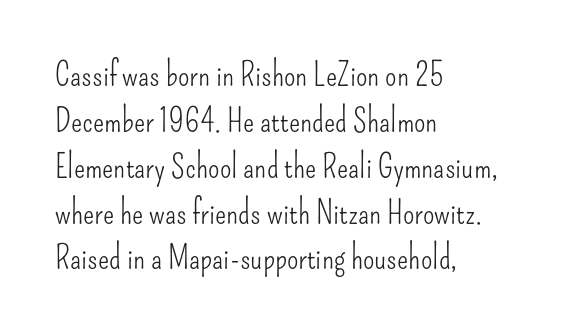
Q: Is the text bold? A: No.
Q: Is the text italic (slanted)? A: No, it is upright.
Q: Is the typeface a serif or a sans-serif typeface? A: Sans-serif.
Q: Is the text underlined? A: No.
Q: How is the paragraph aligned? A: Left-aligned.
Q: Is the spacing between letters normal or unusually wide? A: Normal.
Q: Is the spacing between lines tight, normal or loose? A: Normal.
Q: Width (condensed, normal, or wide)? A: Condensed.
Q: Stroke contrast? A: Low.
Q: x-height? A: Small.
Q: Monospaced? A: No.
